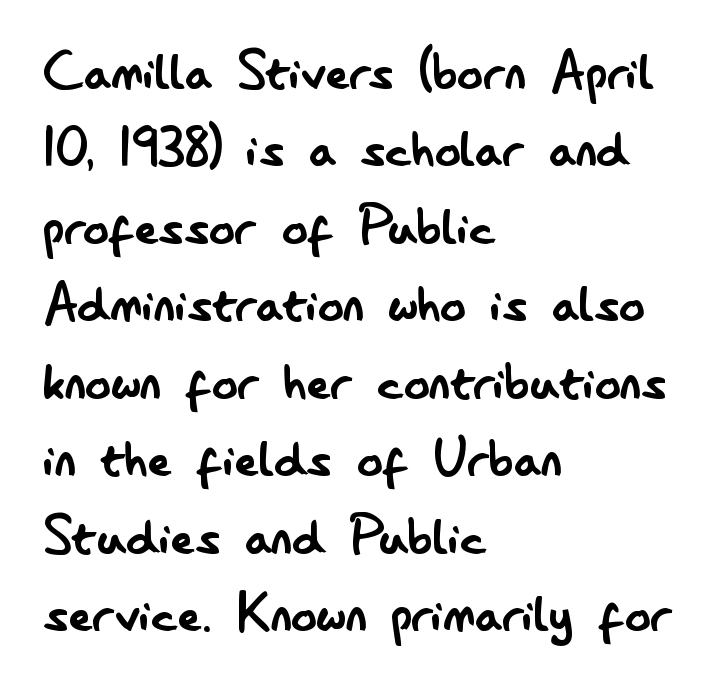
{"serif": "no", "italic": "no", "bold": "no", "weight": "regular", "width": "condensed", "stroke_contrast": "low", "x_height": "small", "monospaced": "no", "underline": "no", "align": "left", "line_spacing_ratio": 1.21, "letter_spacing": "normal", "letter_spacing_em": 0.0, "glyph_px": 64}
